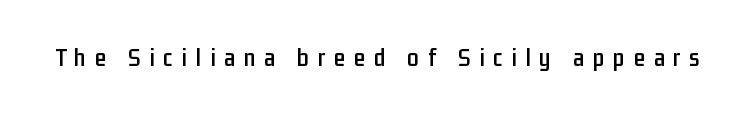
Q: Is the text italic (slanted)? A: No, it is upright.
Q: Is the text underlined? A: No.
Q: Is the spacing between letters normal or unusually wide? A: Unusually wide.
